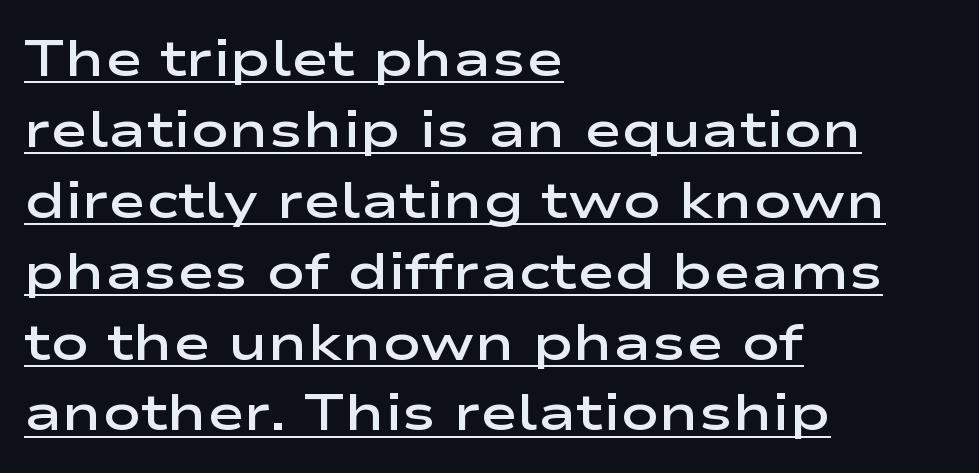
{"serif": "no", "italic": "no", "bold": "semi", "weight": "semibold", "width": "wide", "stroke_contrast": "low", "x_height": "medium", "monospaced": "no", "underline": "yes", "align": "left", "line_spacing": "normal", "line_spacing_ratio": 1.39, "letter_spacing": "normal", "letter_spacing_em": 0.0, "glyph_px": 51}
